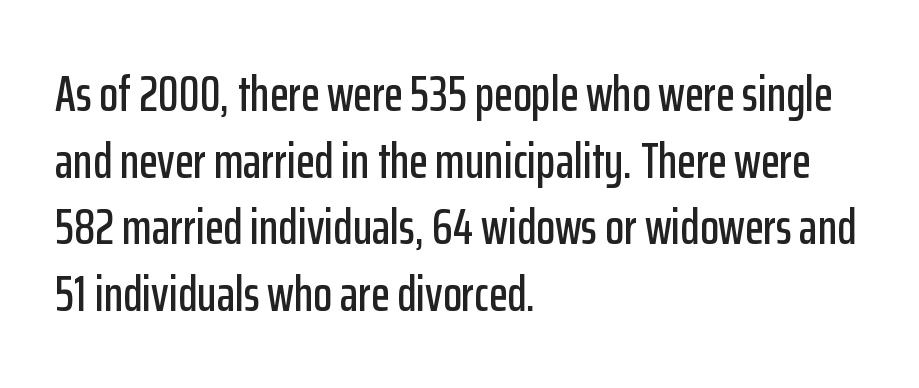
In terms of letterspacing, this is plain default setting. The paragraph has a hard left edge and a soft right edge. Each new line begins a customary step beneath the previous one. If you drew a line through each stem, it would be perfectly vertical. The designer went with a sans here, leaving each stem footless. Is this a fixed-width face? No — the glyphs have proportional, varying widths.
